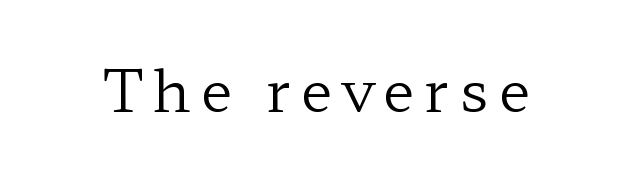
{"serif": "yes", "italic": "no", "bold": "no", "weight": "regular", "width": "wide", "stroke_contrast": "low", "x_height": "medium", "monospaced": "no", "underline": "no", "glyph_px": 58}
